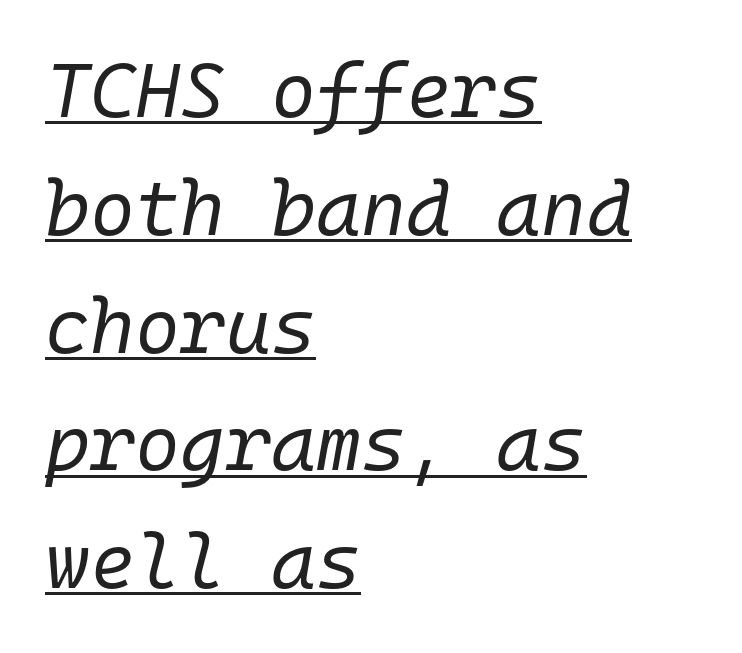
Q: Is the text bold? A: No.
Q: Is the text italic (slanted)? A: Yes, it leans right by about 10 degrees.
Q: Is the text underlined? A: Yes.
Q: How is the paragraph aligned? A: Left-aligned.
Q: Is the spacing between letters normal or unusually wide? A: Normal.
Q: Is the spacing between lines tight, normal or loose? A: Normal.
Q: Width (condensed, normal, or wide)? A: Normal.
Q: Stroke contrast? A: Low.
Q: x-height? A: Medium.
Q: Monospaced? A: Yes.
